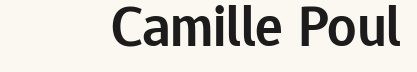
The image shows 58 px semibold sans-serif type, upright; set normal letter spacing, not underlined; low stroke contrast and a medium x-height.
